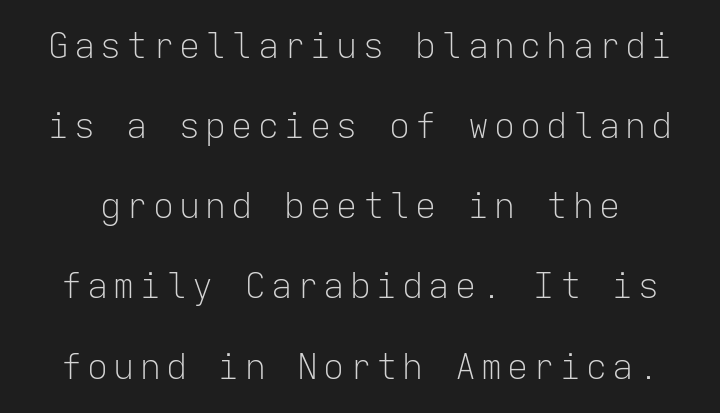
The image shows 35 px light sans-serif type, upright, monospaced; set loose line spacing (2.29x), not underlined; low stroke contrast and a medium x-height.
